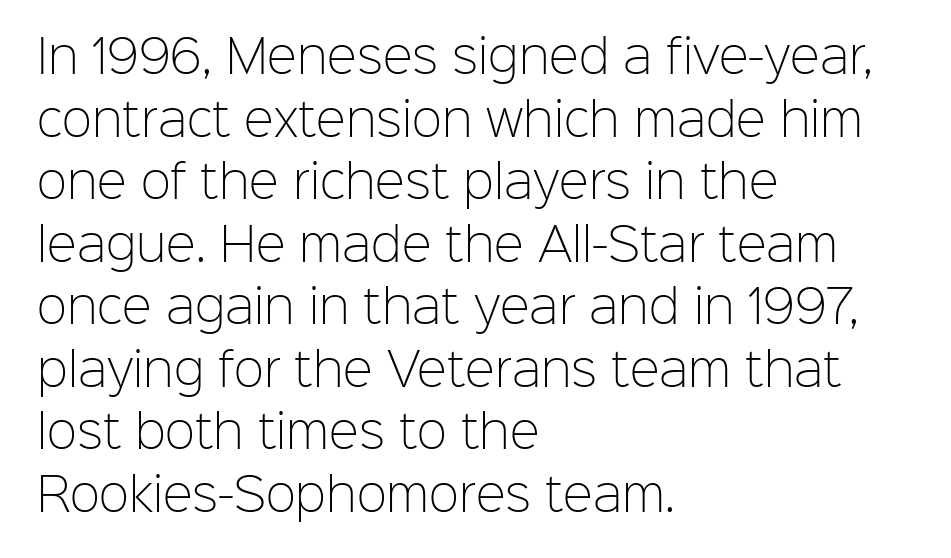
Is the type heavy? It reads as light-to-regular instead. A typesetter would call this zero additional tracking. All the whitespace from short lines collects on the right. These lines are rendered in a variable-pitch font. Vertically, the passage feels balanced, rows spaced as you'd expect.
